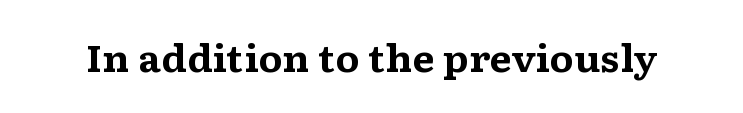
Spacing between characters is what you'd get straight out of the box. Underlining? Definitely not there. The text was rendered using a seriffed face with decorative stroke endings. Is this a fixed-width face? No — the glyphs have proportional, varying widths.
